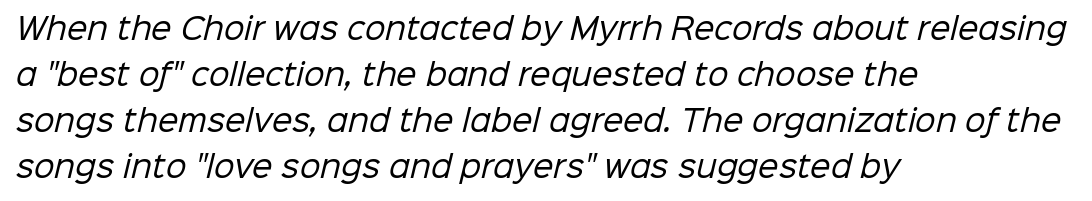
{"serif": "no", "bold": "no", "weight": "regular", "width": "normal", "stroke_contrast": "low", "x_height": "medium", "monospaced": "no", "underline": "no", "align": "left", "line_spacing": "normal", "line_spacing_ratio": 1.59, "letter_spacing": "normal", "letter_spacing_em": 0.0, "glyph_px": 29}
